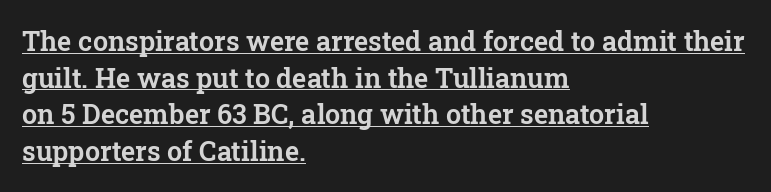
The image shows 27 px text type, upright; set left-aligned, normal line spacing (1.36x), normal letter spacing, underlined.
